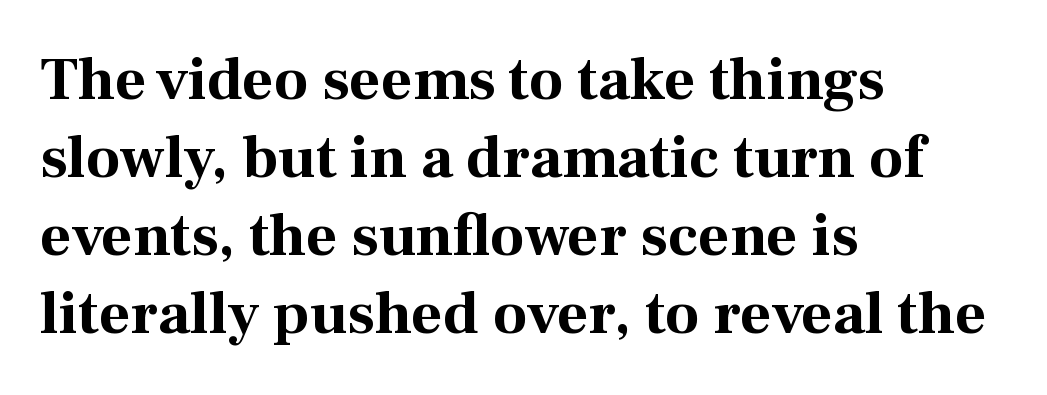
Q: Is the text bold? A: Yes.
Q: Is the text italic (slanted)? A: No, it is upright.
Q: Is the typeface a serif or a sans-serif typeface? A: Serif.
Q: Is the text underlined? A: No.
Q: How is the paragraph aligned? A: Left-aligned.
Q: Is the spacing between letters normal or unusually wide? A: Normal.
Q: Is the spacing between lines tight, normal or loose? A: Normal.
Q: Width (condensed, normal, or wide)? A: Normal.
Q: Stroke contrast? A: Medium.
Q: x-height? A: Medium.
Q: Monospaced? A: No.
